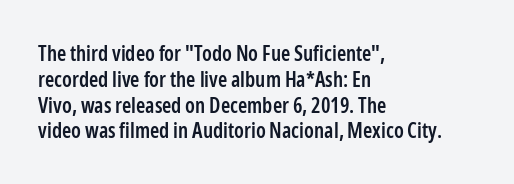
{"italic": "no", "bold": "semi", "underline": "no", "align": "left", "line_spacing_ratio": 1.23, "letter_spacing": "normal", "letter_spacing_em": 0.0, "glyph_px": 21}
